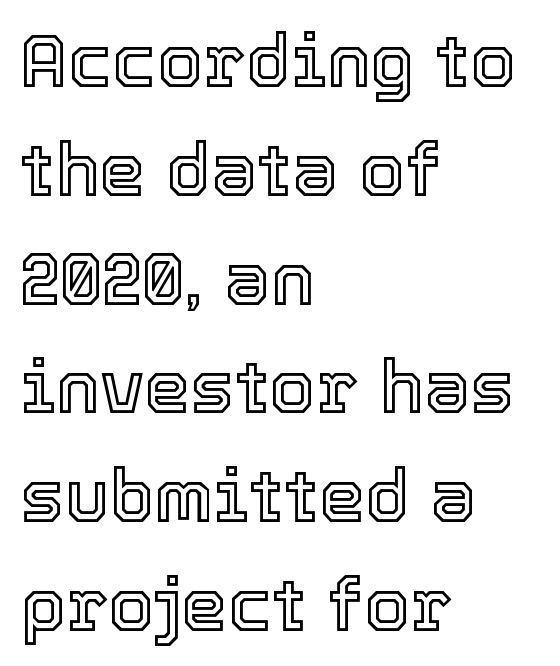
Q: Is the text italic (slanted)? A: No, it is upright.
Q: Is the text underlined? A: No.
Q: How is the paragraph aligned? A: Left-aligned.
Q: Is the spacing between letters normal or unusually wide? A: Normal.
Q: Is the spacing between lines tight, normal or loose? A: Normal.
Q: Width (condensed, normal, or wide)? A: Normal.
Q: x-height? A: Medium.
Q: Monospaced? A: No.
